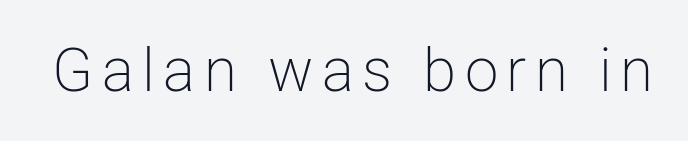
Designer's note — italics off, roman on. You can tell from the bare stems that sans-serif type was used. Underlining? Definitely not there. Is this a fixed-width face? No — the glyphs have proportional, varying widths. Each stroke keeps to a modest, everyday thickness or less.
